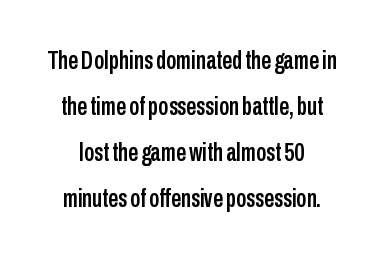
Q: Is the text italic (slanted)? A: No, it is upright.
Q: Is the text underlined? A: No.
Q: Is the spacing between letters normal or unusually wide? A: Normal.
